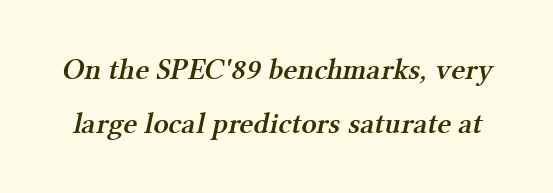
{"serif": "yes", "bold": "semi", "weight": "semibold", "width": "normal", "stroke_contrast": "medium", "x_height": "medium", "monospaced": "no", "underline": "no", "line_spacing_ratio": 1.8, "letter_spacing": "normal", "letter_spacing_em": 0.0, "glyph_px": 30}
